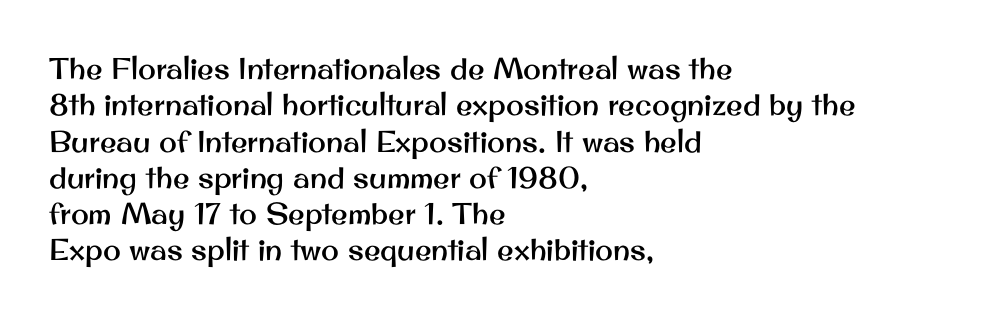
{"serif": "no", "italic": "no", "width": "normal", "stroke_contrast": "medium", "x_height": "small", "monospaced": "no", "underline": "no", "align": "left", "line_spacing_ratio": 1.21, "letter_spacing": "normal", "letter_spacing_em": 0.0, "glyph_px": 30}
